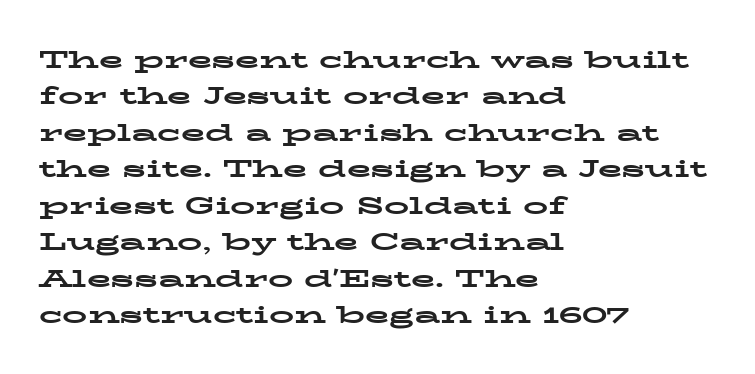
The letters are bold, with thick, heavy strokes. If you measured baseline to baseline, you'd find a middling distance. Posture: straight, roman, zero tilt. No word sits above an underline.
